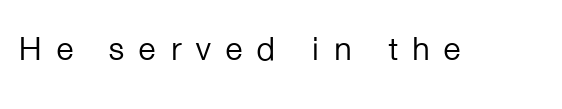
The image shows 33 px regular-weight sans-serif type, upright; set unusually wide letter spacing (+0.4 em), not underlined; low stroke contrast and a medium x-height.
